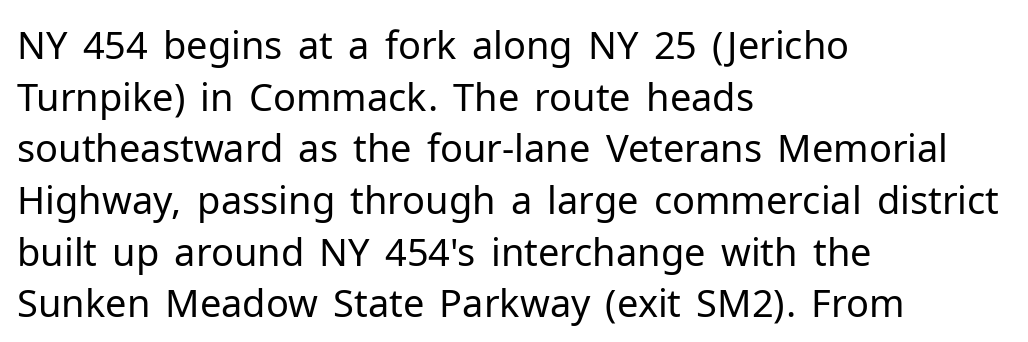
Do the characters align in a grid? No, the font is proportional. Letters rest on an invisible, unmarked baseline. The setting favours the left margin, as ordinary paragraphs usually do. Baseline-to-baseline distance is the conventional proportion of letter height.
